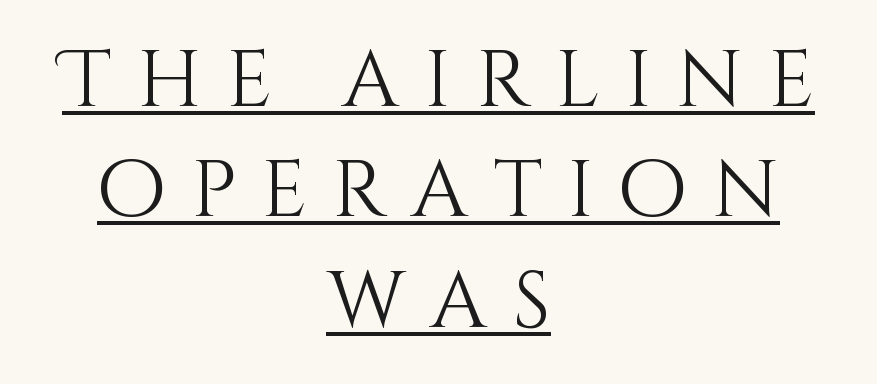
{"italic": "no", "bold": "no", "weight": "light", "width": "normal", "stroke_contrast": "medium", "x_height": "large", "monospaced": "no", "underline": "yes", "align": "center", "line_spacing": "normal", "line_spacing_ratio": 1.38, "letter_spacing": "wide", "letter_spacing_em": 0.31, "glyph_px": 80}
